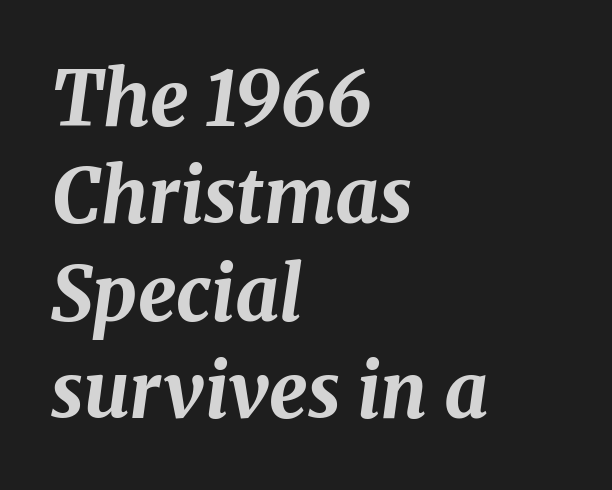
Q: Is the text bold? A: Yes.
Q: Is the text italic (slanted)? A: Yes, it leans right by about 8 degrees.
Q: Is the text underlined? A: No.
Q: How is the paragraph aligned? A: Left-aligned.
Q: Is the spacing between letters normal or unusually wide? A: Normal.
Q: Is the spacing between lines tight, normal or loose? A: Normal.
Q: Width (condensed, normal, or wide)? A: Normal.
Q: Stroke contrast? A: Medium.
Q: x-height? A: Medium.
Q: Monospaced? A: No.
